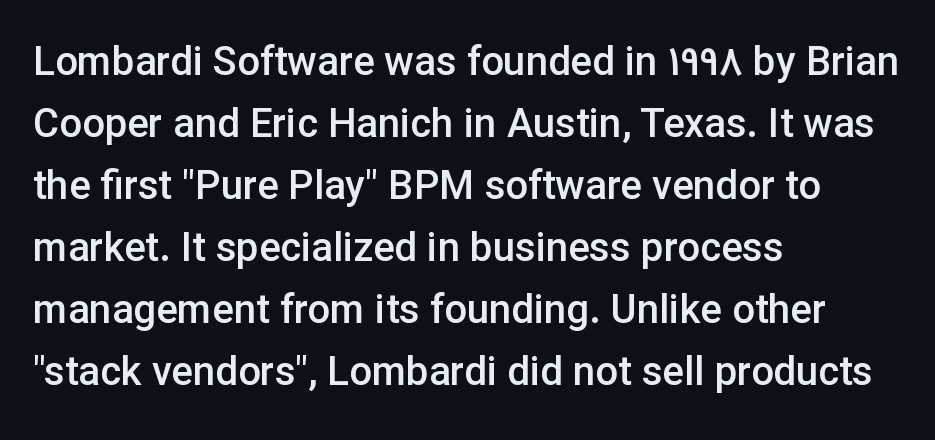
The image shows 40 px semibold sans-serif type, upright; set left-aligned, normal line spacing (1.55x), normal letter spacing, not underlined; low stroke contrast and a medium x-height.
